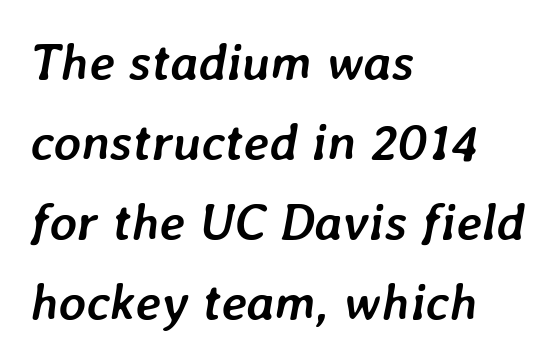
Q: Is the text bold? A: Yes.
Q: Is the text italic (slanted)? A: Yes, it leans right by about 7 degrees.
Q: Is the text underlined? A: No.
Q: How is the paragraph aligned? A: Left-aligned.
Q: Is the spacing between letters normal or unusually wide? A: Normal.
Q: Is the spacing between lines tight, normal or loose? A: Normal.
Q: Width (condensed, normal, or wide)? A: Normal.
Q: Stroke contrast? A: Low.
Q: x-height? A: Medium.
Q: Monospaced? A: No.
